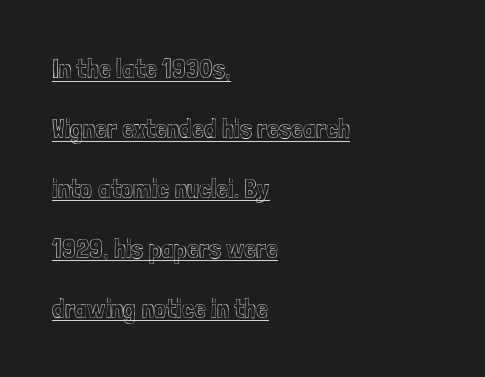
Q: Is the text italic (slanted)? A: No, it is upright.
Q: Is the text underlined? A: Yes.
Q: How is the paragraph aligned? A: Left-aligned.
Q: Is the spacing between letters normal or unusually wide? A: Normal.
Q: Is the spacing between lines tight, normal or loose? A: Loose.
